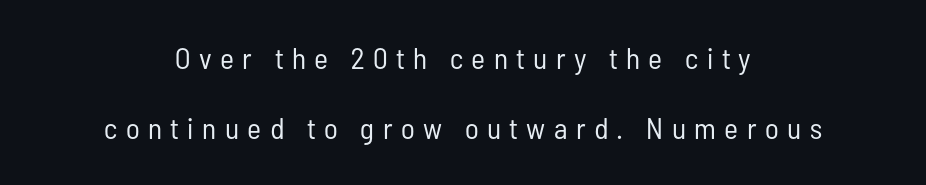
{"serif": "no", "italic": "no", "bold": "no", "weight": "regular", "width": "condensed", "stroke_contrast": "low", "x_height": "medium", "monospaced": "no", "underline": "no", "align": "center", "line_spacing": "loose", "line_spacing_ratio": 2.34, "letter_spacing": "wide", "letter_spacing_em": 0.28, "glyph_px": 30}
